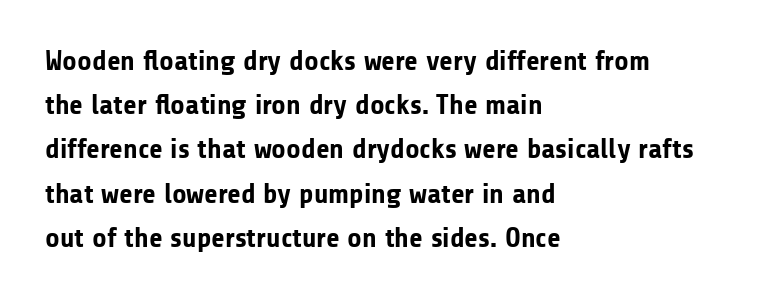
The font is running at its bold setting. Posture: upright roman. The vertical gap from one line to the next is medium. Observe the absence of serifs on each vertical stroke in this sample. These lines are rendered in a variable-pitch font.
